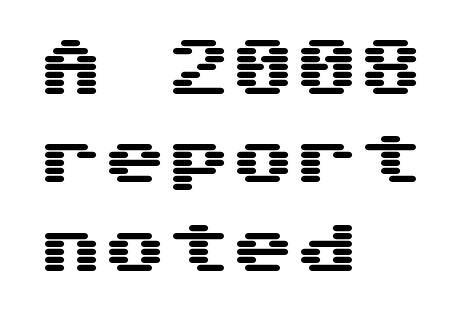
The image shows 64 px wide sans-serif type, upright, monospaced; set left-aligned, normal line spacing (1.38x), normal letter spacing, not underlined; medium stroke contrast and a medium x-height.
